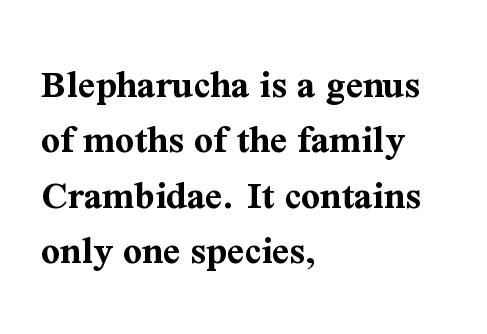
The image shows 41 px bold serif type, upright; set left-aligned, normal line spacing (1.35x), normal letter spacing, not underlined; medium stroke contrast and a medium x-height.
